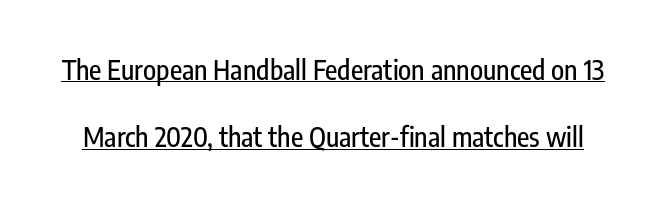
Glyph-to-glyph distance matches everyday printed text. Every character sits straight up, as roman type does. Students, observe: this is what heavily led, spacious text looks like. Notice how a bar underscores the lettering throughout.
